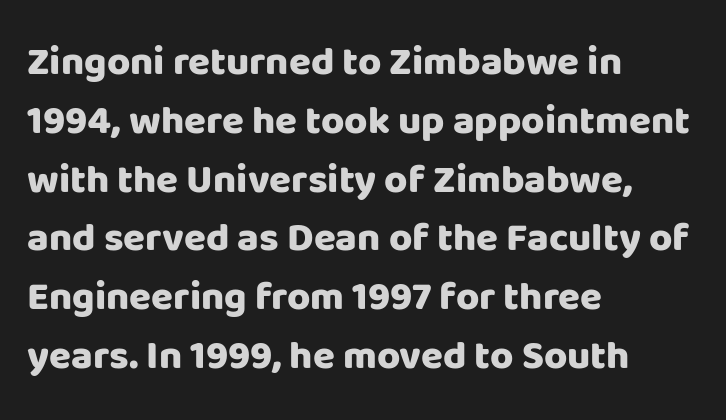
A typesetter would call this leading conventional body-copy spacing. How are the letters spaced? Ordinarily, with no added tracking. Descender tails drop into unmarked territory. The rendering uses natural spacing where letterforms have individual widths.
